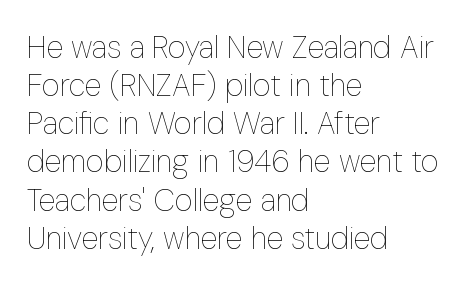
Q: Is the text bold? A: No.
Q: Is the text italic (slanted)? A: No, it is upright.
Q: Is the text underlined? A: No.
Q: How is the paragraph aligned? A: Left-aligned.
Q: Is the spacing between letters normal or unusually wide? A: Normal.
Q: Width (condensed, normal, or wide)? A: Condensed.
Q: Stroke contrast? A: Low.
Q: x-height? A: Medium.
Q: Monospaced? A: No.
